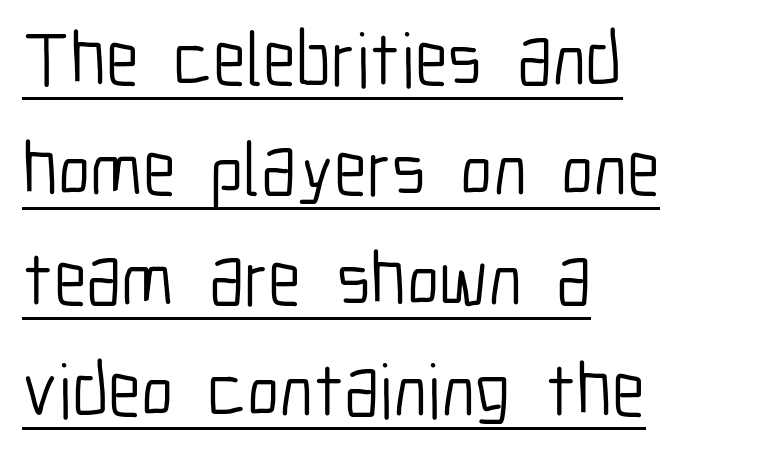
{"serif": "no", "italic": "no", "bold": "no", "weight": "light", "width": "condensed", "stroke_contrast": "low", "x_height": "medium", "monospaced": "no", "underline": "yes", "align": "left", "line_spacing": "normal", "line_spacing_ratio": 1.45, "letter_spacing": "normal", "letter_spacing_em": 0.0, "glyph_px": 76}
